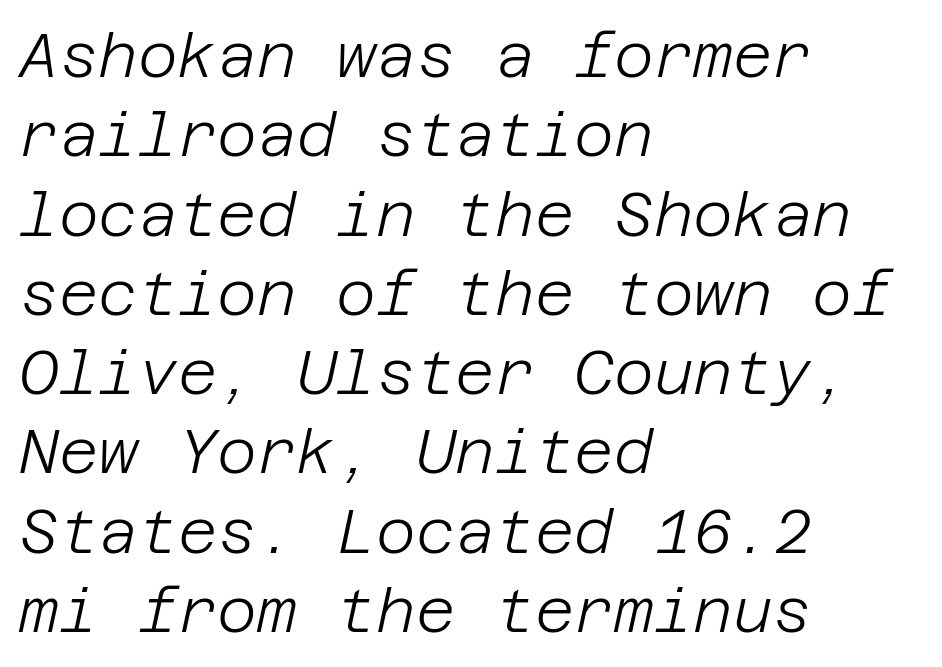
{"italic": "yes", "lean": "right", "slant_degrees": 12, "bold": "no", "weight": "light", "width": "normal", "stroke_contrast": "low", "x_height": "large", "underline": "no", "align": "left", "line_spacing": "normal", "line_spacing_ratio": 1.3, "letter_spacing": "normal", "letter_spacing_em": 0.0, "glyph_px": 61}
